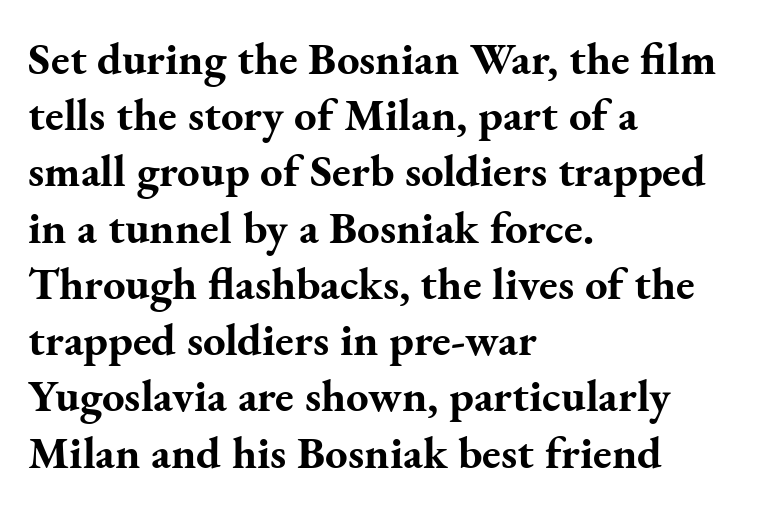
In terms of letterspacing, this is plain default setting. What's the leading like? Ordinary, nothing unusual. This is roman type, the default non-slanted kind. These words are printed bold, with thick strokes throughout. Horizontally, the lines are justified to the leading edge only. Unlike a clean sans, this face finishes its strokes with serifs.
